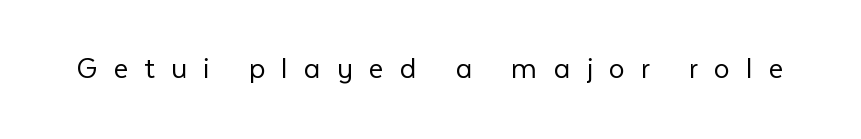
The letters advance in unequal steps, a hallmark of proportional type. Every character sits straight up, as roman type does. In terms of letterform style, serifs are entirely absent. What stands out about the letter spacing? Its width — letters are far apart. Descender tails drop into unmarked territory. The weight would be labelled regular, book, light, or lighter still.
